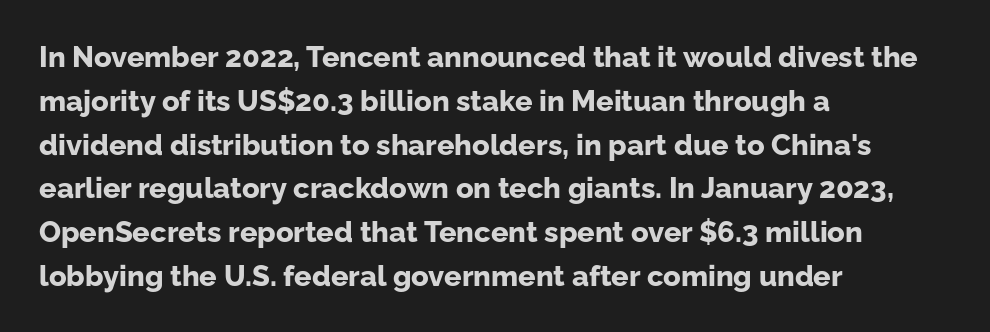
The face used here is a sans, in the tradition of grotesques and geometrics. The compositor pushed each line to the left boundary. A full-strength bold gives these letters their thick strokes. The gap between lines stays unmarked. There is no visible air inserted between adjacent glyphs. The face used here is proportionally spaced, like ordinary book or web type.
